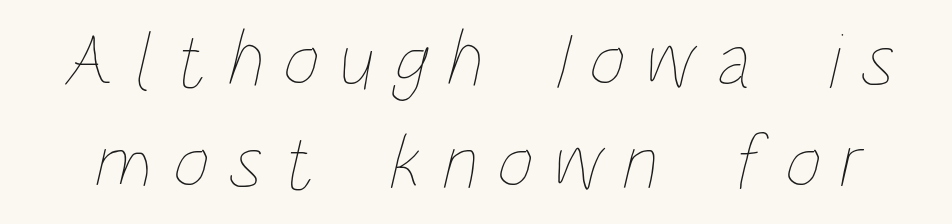
{"bold": "no", "weight": "thin", "width": "condensed", "stroke_contrast": "low", "x_height": "large", "monospaced": "no", "underline": "no", "line_spacing": "normal", "line_spacing_ratio": 1.29, "letter_spacing": "wide", "letter_spacing_em": 0.25, "glyph_px": 79}
